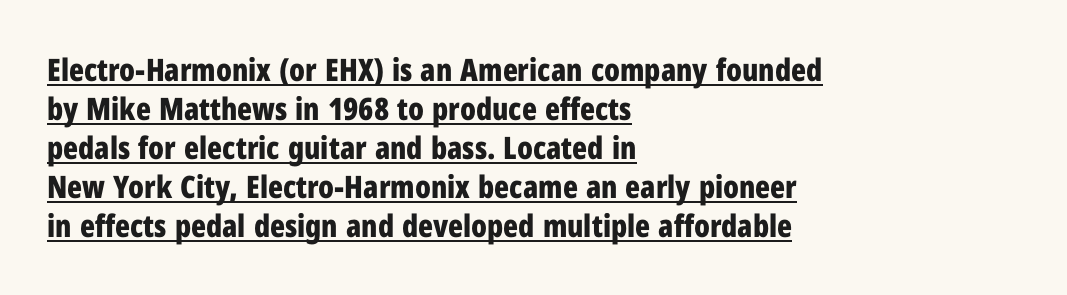
{"serif": "no", "italic": "no", "bold": "yes", "weight": "bold", "width": "condensed", "stroke_contrast": "low", "x_height": "medium", "monospaced": "no", "underline": "yes", "align": "left", "line_spacing": "normal", "line_spacing_ratio": 1.26, "letter_spacing": "normal", "letter_spacing_em": 0.0, "glyph_px": 31}
